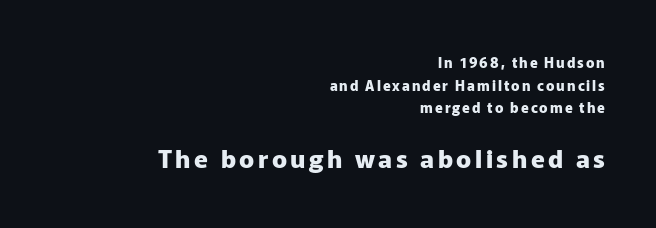
The image shows 25 px bold type, upright; set right-aligned, normal line spacing (1.62x), not underlined; the second (bottom) block is 1.79x larger.
